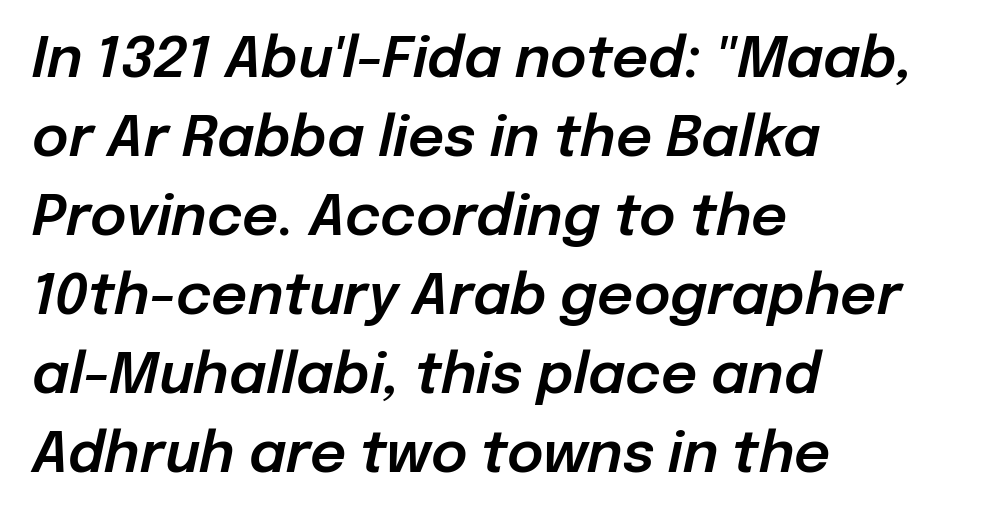
Q: Is the text italic (slanted)? A: Yes, it leans right by about 12 degrees.
Q: Is the text underlined? A: No.
Q: How is the paragraph aligned? A: Left-aligned.
Q: Is the spacing between letters normal or unusually wide? A: Normal.
Q: Is the spacing between lines tight, normal or loose? A: Normal.
Q: Width (condensed, normal, or wide)? A: Normal.
Q: Stroke contrast? A: Low.
Q: x-height? A: Medium.
Q: Monospaced? A: No.
